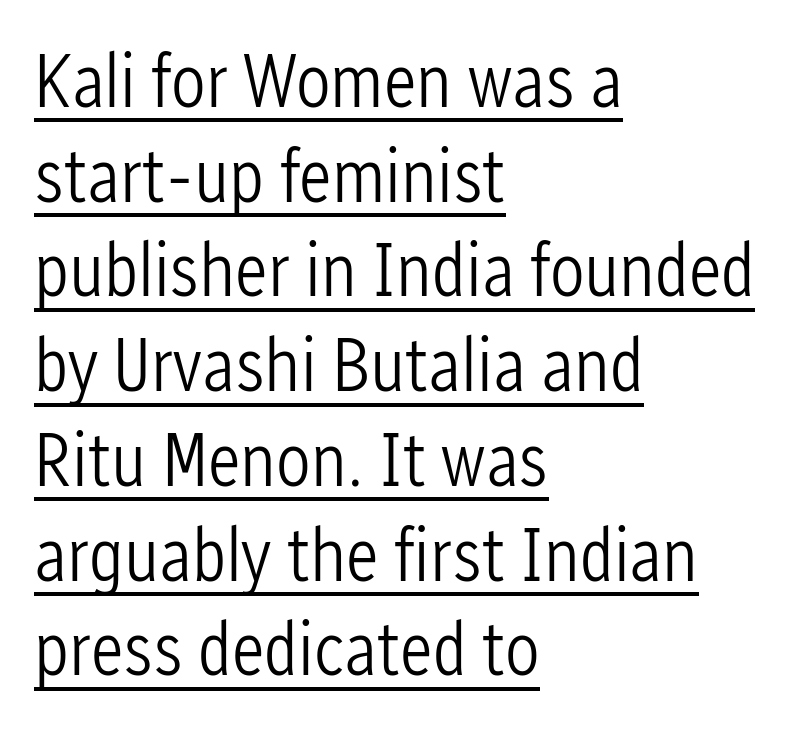
Teacher's note: observe the even left margin — that is flush-left alignment. Heaviness? Minimal to ordinary, like unemphasized prose. A rule runs beneath these lines of type. The horizontal fit of the characters is conventional and even. Think of a printed novel: that variable character pitch is what you see here. Each letter's strokes conclude bluntly, with no projecting serifs.
